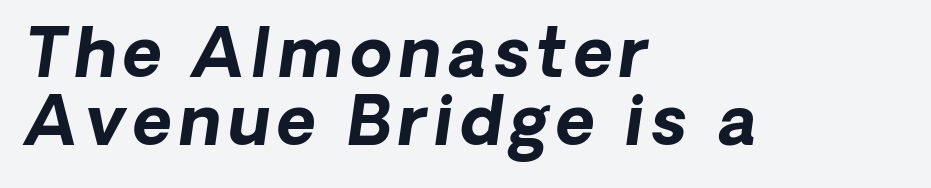
Q: Is the text bold? A: Yes.
Q: Is the text italic (slanted)? A: Yes, it leans right by about 8 degrees.
Q: Is the text underlined? A: No.
Q: How is the paragraph aligned? A: Left-aligned.
Q: Is the spacing between lines tight, normal or loose? A: Tight.
Q: Width (condensed, normal, or wide)? A: Normal.
Q: Stroke contrast? A: Low.
Q: x-height? A: Medium.
Q: Monospaced? A: No.
